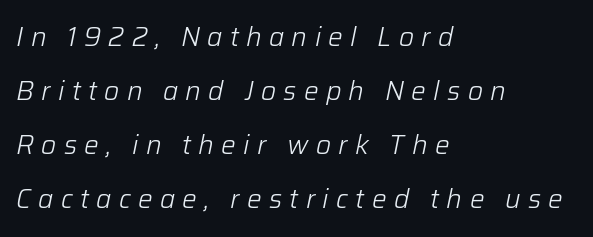
Q: Is the text bold? A: No.
Q: Is the text italic (slanted)? A: Yes, it leans right by about 12 degrees.
Q: Is the text underlined? A: No.
Q: How is the paragraph aligned? A: Left-aligned.
Q: Is the spacing between letters normal or unusually wide? A: Unusually wide.
Q: Is the spacing between lines tight, normal or loose? A: Loose.
